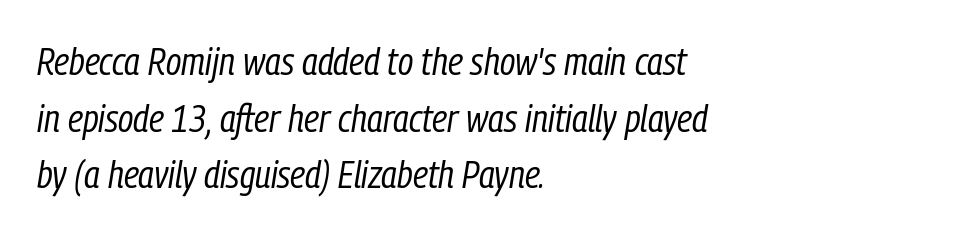
{"italic": "yes", "lean": "right", "slant_degrees": 9, "bold": "no", "weight": "regular", "width": "condensed", "stroke_contrast": "low", "x_height": "medium", "monospaced": "no", "underline": "no", "align": "left", "line_spacing": "normal", "line_spacing_ratio": 1.45, "letter_spacing": "normal", "letter_spacing_em": 0.0, "glyph_px": 39}
